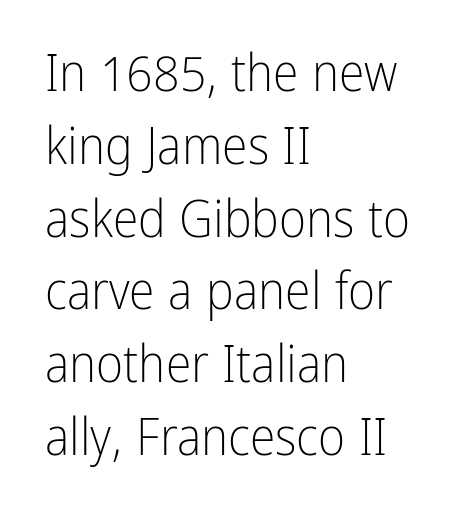
{"serif": "no", "italic": "no", "bold": "no", "weight": "light", "width": "condensed", "stroke_contrast": "low", "x_height": "medium", "monospaced": "no", "underline": "no", "align": "left", "line_spacing": "normal", "line_spacing_ratio": 1.4, "letter_spacing": "normal", "letter_spacing_em": 0.0, "glyph_px": 52}
